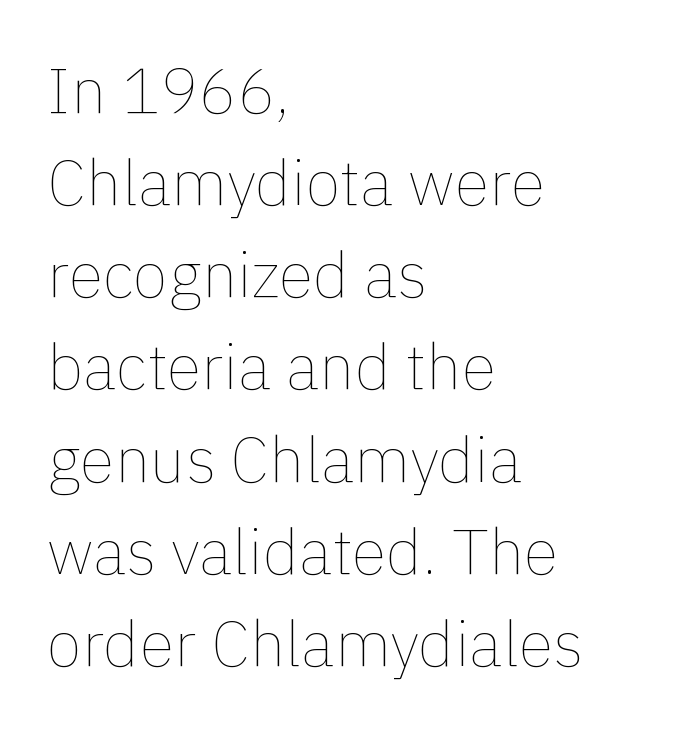
The image shows 64 px thin type, upright; set left-aligned, normal line spacing (1.44x), normal letter spacing, not underlined; a medium x-height.
